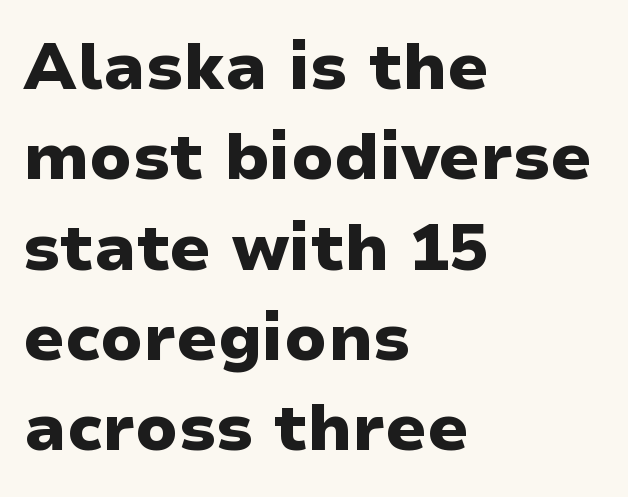
Q: Is the text bold? A: Yes.
Q: Is the text italic (slanted)? A: No, it is upright.
Q: Is the typeface a serif or a sans-serif typeface? A: Sans-serif.
Q: Is the text underlined? A: No.
Q: How is the paragraph aligned? A: Left-aligned.
Q: Is the spacing between letters normal or unusually wide? A: Normal.
Q: Is the spacing between lines tight, normal or loose? A: Normal.
Q: Width (condensed, normal, or wide)? A: Wide.
Q: Stroke contrast? A: Low.
Q: x-height? A: Medium.
Q: Monospaced? A: No.
